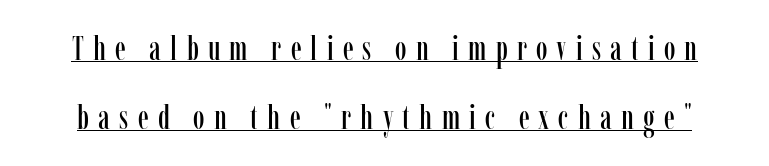
Q: Is the text italic (slanted)? A: No, it is upright.
Q: Is the typeface a serif or a sans-serif typeface? A: Serif.
Q: Is the text underlined? A: Yes.
Q: Is the spacing between letters normal or unusually wide? A: Unusually wide.
Q: Is the spacing between lines tight, normal or loose? A: Loose.
Q: Width (condensed, normal, or wide)? A: Condensed.
Q: Stroke contrast? A: Low.
Q: x-height? A: Medium.
Q: Monospaced? A: No.
